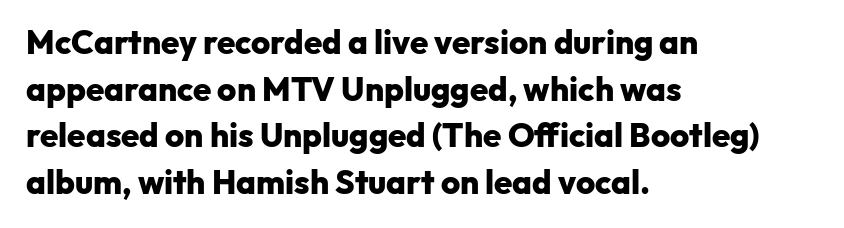
{"serif": "no", "italic": "no", "bold": "yes", "weight": "heavy", "width": "normal", "stroke_contrast": "low", "x_height": "medium", "monospaced": "no", "underline": "no", "align": "left", "line_spacing": "normal", "line_spacing_ratio": 1.41, "letter_spacing": "normal", "letter_spacing_em": 0.0, "glyph_px": 33}
